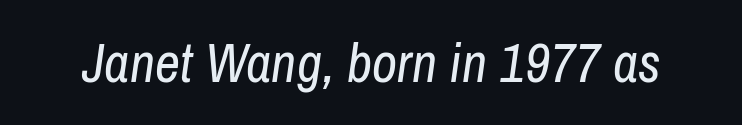
Tracking here is standard; glyphs follow each other at the usual distance. Spacing verdict: proportional, widths tailored to each character. Yep, that's italic — everything's leaning. The letters look calm and open, with moderate or lighter stems.
